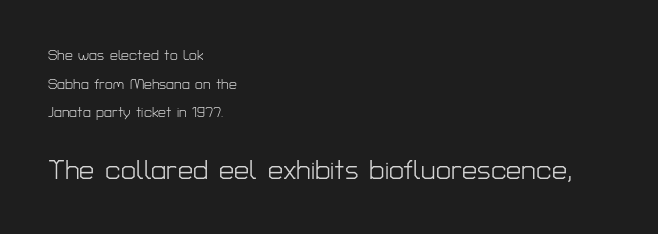
The image shows 27 px text type, upright; set left-aligned, loose line spacing (2.05x), normal letter spacing, not underlined; the second (bottom) block is 1.93x larger.
